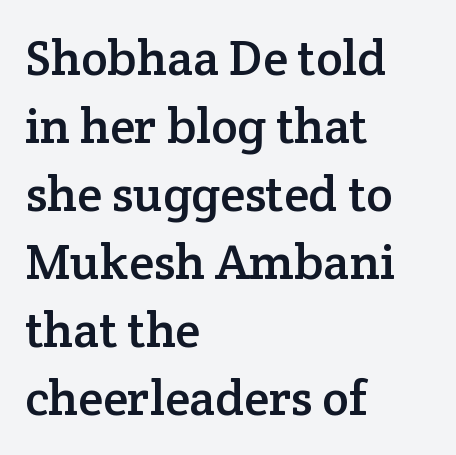
The image shows 50 px serif type, upright; set left-aligned, normal line spacing (1.36x), normal letter spacing, not underlined; low stroke contrast and a medium x-height.
